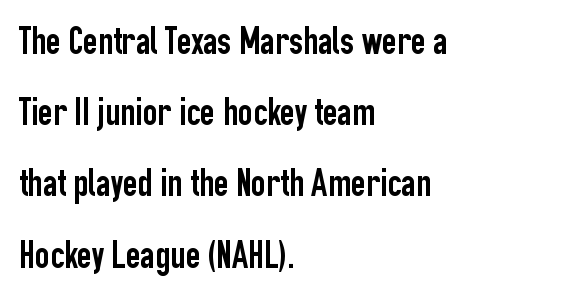
Descenders hang freely into open space. What stands out about the letter spacing? Nothing — it is the standard amount. The letters carry no serifs — their stems end cleanly without finishing strokes. When letters stand straight like this, we call the style roman or upright. Layout note: lines flush left. The rendering uses natural spacing where letterforms have individual widths.
